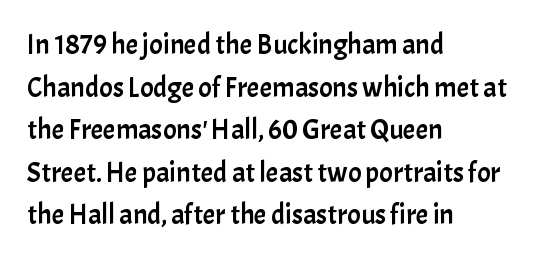
Q: Is the text italic (slanted)? A: No, it is upright.
Q: Is the typeface a serif or a sans-serif typeface? A: Sans-serif.
Q: Is the text underlined? A: No.
Q: How is the paragraph aligned? A: Left-aligned.
Q: Is the spacing between letters normal or unusually wide? A: Normal.
Q: Is the spacing between lines tight, normal or loose? A: Normal.
Q: Width (condensed, normal, or wide)? A: Normal.
Q: Stroke contrast? A: Low.
Q: x-height? A: Medium.
Q: Monospaced? A: No.
